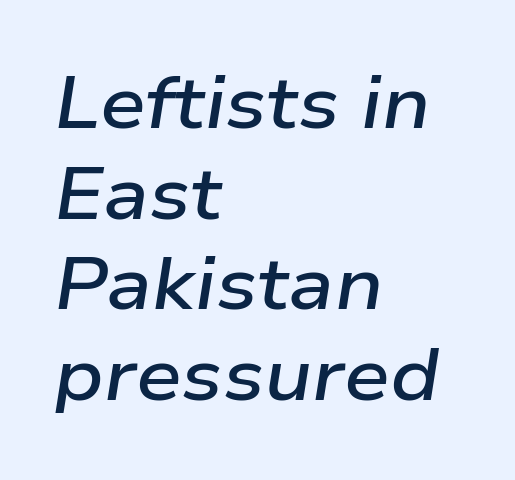
The image shows 73 px semibold, wide type, italic (leaning right); set left-aligned, line spacing 1.24x, normal letter spacing, not underlined; low stroke contrast and a medium x-height.
